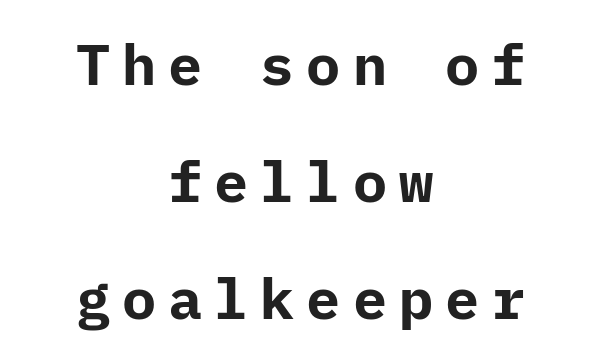
The image shows 57 px bold sans-serif type, upright; set centered, loose line spacing (2.05x), unusually wide letter spacing (+0.21 em), not underlined; low stroke contrast and a medium x-height.
